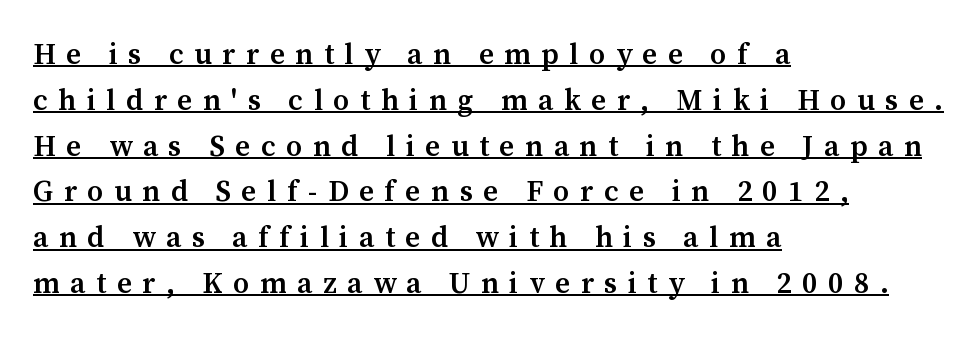
Q: Is the text bold? A: Semi-bold.
Q: Is the text italic (slanted)? A: No, it is upright.
Q: Is the typeface a serif or a sans-serif typeface? A: Serif.
Q: Is the text underlined? A: Yes.
Q: How is the paragraph aligned? A: Left-aligned.
Q: Is the spacing between letters normal or unusually wide? A: Unusually wide.
Q: Is the spacing between lines tight, normal or loose? A: Normal.
Q: Width (condensed, normal, or wide)? A: Normal.
Q: Stroke contrast? A: Medium.
Q: x-height? A: Medium.
Q: Monospaced? A: No.
